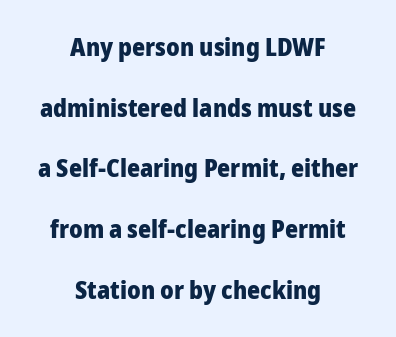
If you measured baseline to baseline, you'd find a long distance. Which margin do the lines hug? Neither — every line sits in the middle. Quick note: not italic, upright. This rendering features lettering with no underline. The type is set solid horizontally, with unmodified tracking. Set as a true bold cut, around the 700 mark.
